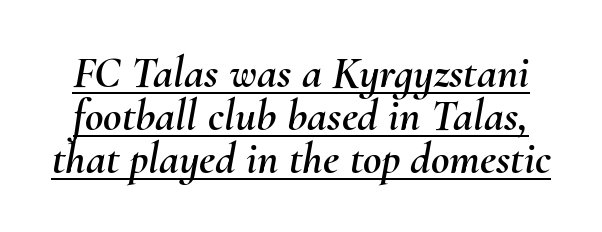
Q: Is the text italic (slanted)? A: Yes, it leans right by about 10 degrees.
Q: Is the text underlined? A: Yes.
Q: Is the spacing between letters normal or unusually wide? A: Normal.
Q: Is the spacing between lines tight, normal or loose? A: Tight.
Q: Width (condensed, normal, or wide)? A: Normal.
Q: Stroke contrast? A: Medium.
Q: x-height? A: Small.
Q: Monospaced? A: No.
